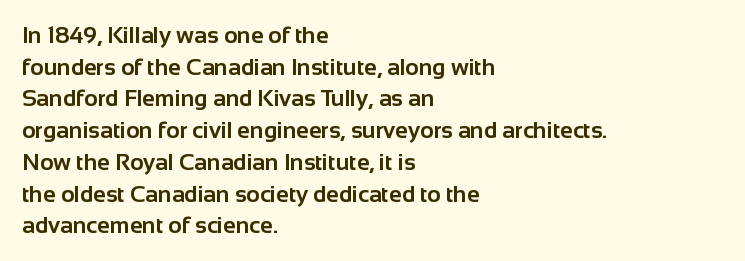
The image shows 23 px bold type, upright; set left-aligned, normal line spacing (1.38x), normal letter spacing, not underlined.
